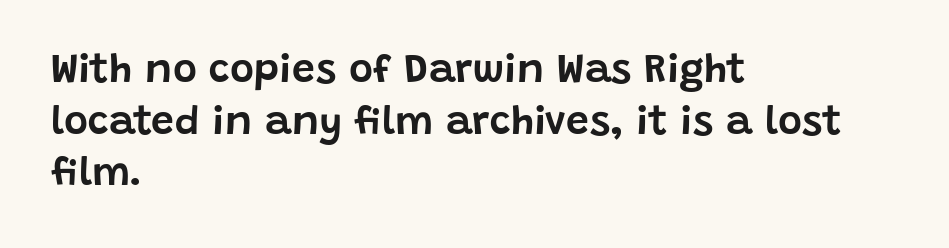
Q: Is the text italic (slanted)? A: No, it is upright.
Q: Is the typeface a serif or a sans-serif typeface? A: Sans-serif.
Q: Is the text underlined? A: No.
Q: How is the paragraph aligned? A: Left-aligned.
Q: Is the spacing between letters normal or unusually wide? A: Normal.
Q: Is the spacing between lines tight, normal or loose? A: Normal.
Q: Width (condensed, normal, or wide)? A: Normal.
Q: Stroke contrast? A: Low.
Q: x-height? A: Large.
Q: Monospaced? A: No.
